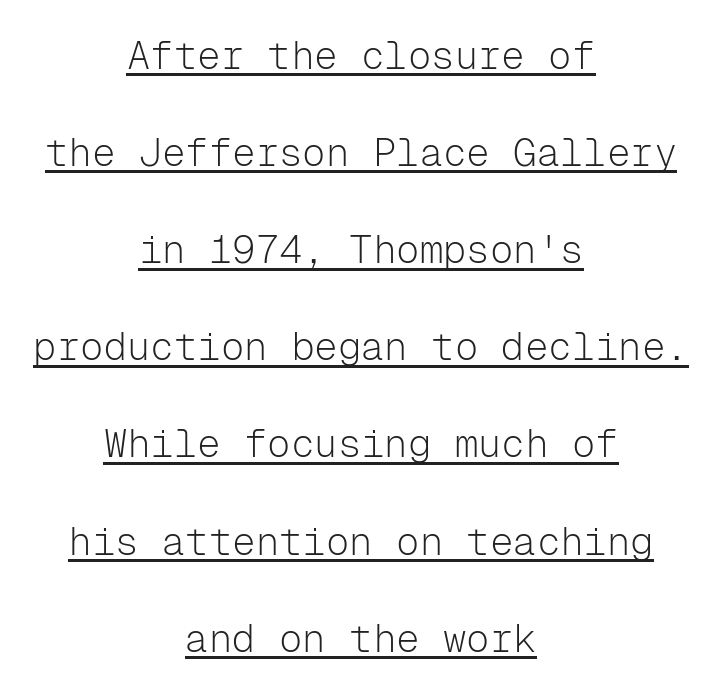
The image shows 39 px light sans-serif type, upright, monospaced; set centered, loose line spacing (2.49x), normal letter spacing, underlined; low stroke contrast and a medium x-height.
